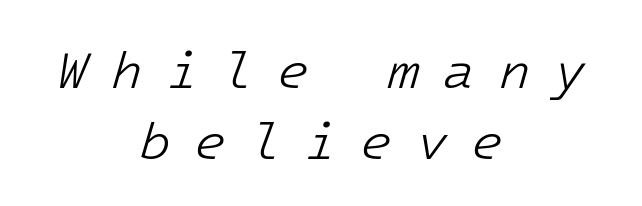
{"italic": "yes", "lean": "right", "slant_degrees": 16, "bold": "no", "weight": "light", "width": "normal", "stroke_contrast": "low", "x_height": "medium", "underline": "no", "align": "center", "line_spacing": "normal", "line_spacing_ratio": 1.36, "letter_spacing": "wide", "letter_spacing_em": 0.45, "glyph_px": 52}
